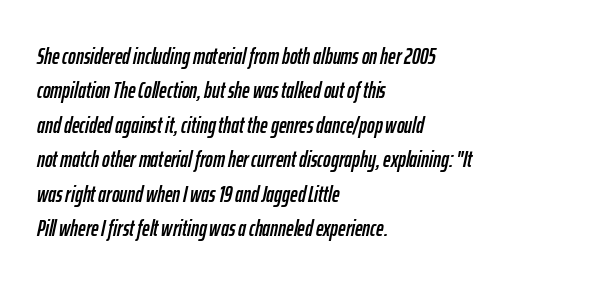
The image shows 23 px text type, italic (leaning right); set left-aligned, normal line spacing (1.5x), normal letter spacing, not underlined.
